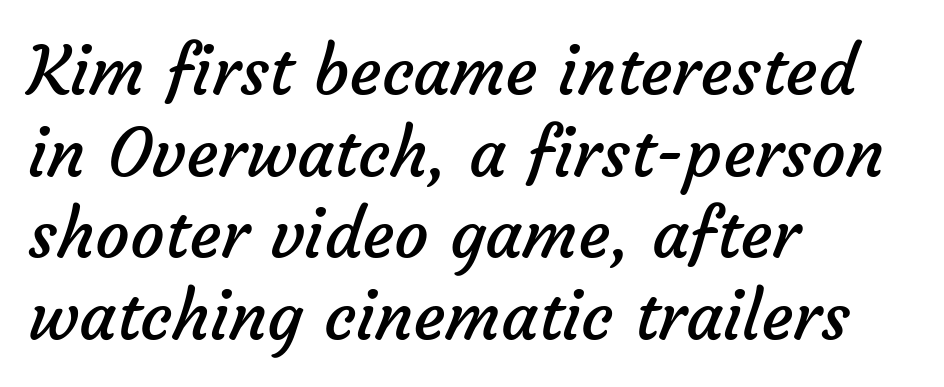
{"serif": "no", "bold": "no", "weight": "regular", "width": "normal", "stroke_contrast": "low", "x_height": "medium", "monospaced": "no", "underline": "no", "align": "left", "line_spacing_ratio": 1.2, "letter_spacing": "normal", "letter_spacing_em": 0.0, "glyph_px": 68}
